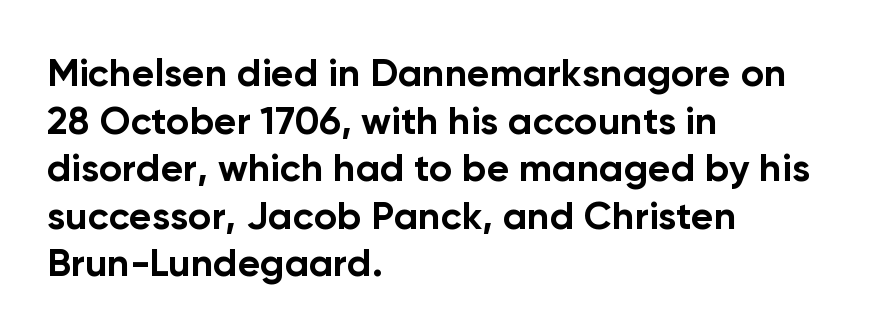
The image shows 39 px bold sans-serif type, upright; set left-aligned, line spacing 1.22x, normal letter spacing, not underlined; low stroke contrast and a medium x-height.
